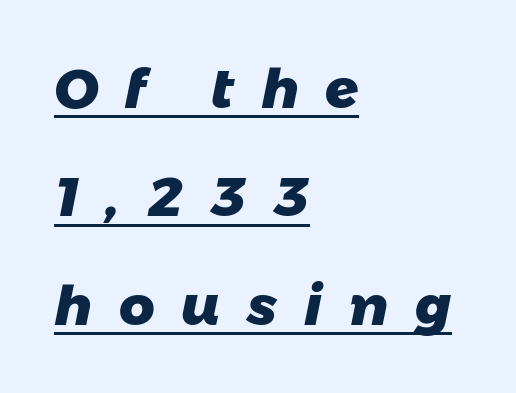
The image shows 55 px heavy sans-serif type; set left-aligned, loose line spacing (1.97x), unusually wide letter spacing (+0.49 em), underlined; low stroke contrast and a medium x-height.
